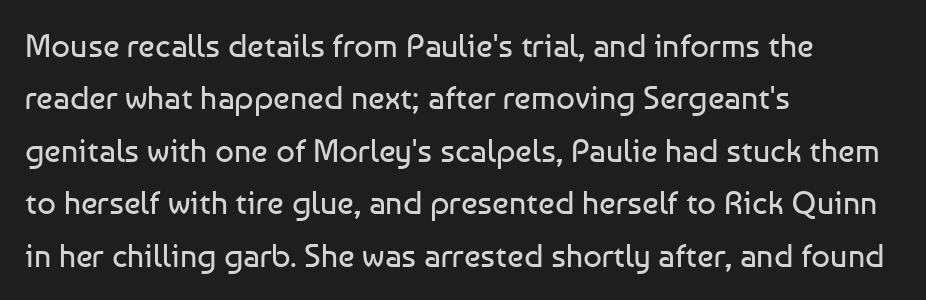
No extra ink here — the face is not bold. In terms of letterspacing, this is plain default setting. The words here are not underlined. A typesetter would call this leading conventional body-copy spacing.
